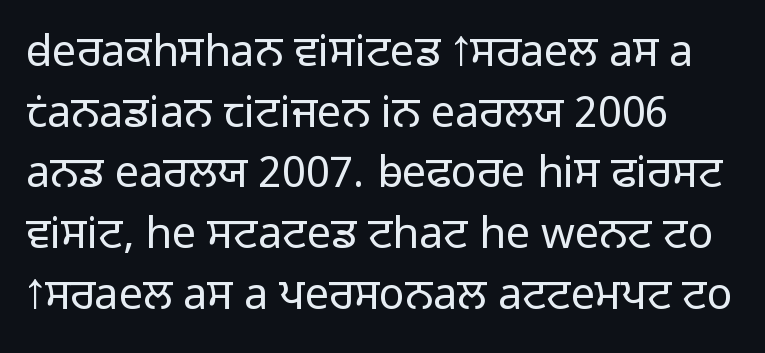
{"serif": "no", "italic": "no", "bold": "no", "weight": "light", "width": "normal", "stroke_contrast": "low", "x_height": "medium", "monospaced": "no", "underline": "no", "line_spacing": "normal", "line_spacing_ratio": 1.41, "letter_spacing": "normal", "letter_spacing_em": 0.0, "glyph_px": 43}
